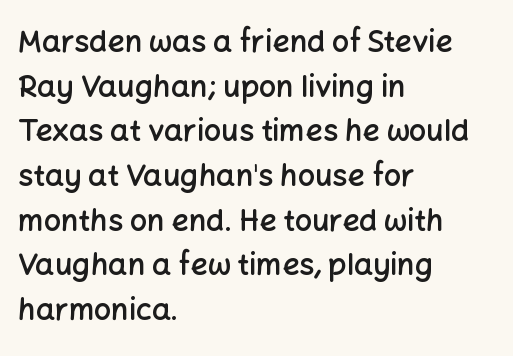
On the weight axis this lands at semibold, roughly 600. This sample keeps an unexceptional amount of space between lines. You could not count columns in this text — the font is proportionally spaced. Words float on clear page, feet unadorned.
